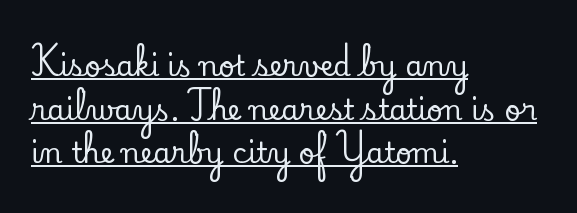
Classification — serif. Typeset ragged right — the left edge is the straight one. Underlining? Definitely there. Does the lettering tilt? It doesn't — this is upright. Do the characters align in a grid? No, the font is proportional. Honestly, the letter spacing is just normal — you wouldn't notice it.
